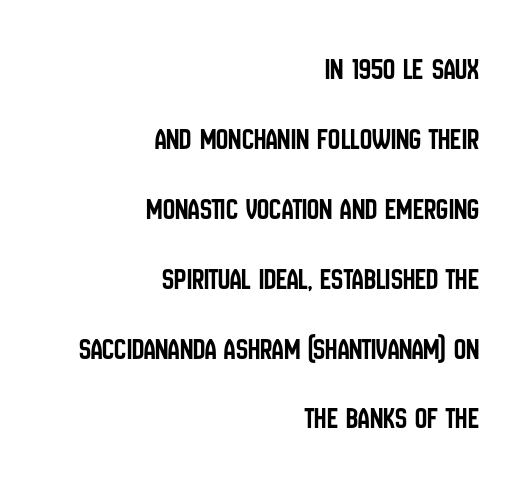
The image shows 30 px condensed sans-serif type, upright; set right-aligned, loose line spacing (2.33x), normal letter spacing, not underlined; low stroke contrast and a large x-height.
